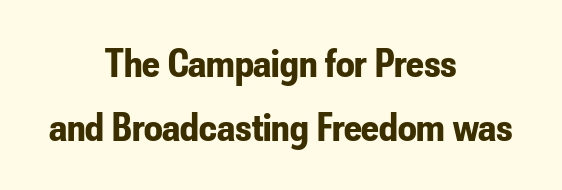
Normally led — the rows are evenly, conventionally spaced. A student would call this center alignment; a typographer would say set centered. The rendering uses natural spacing where letterforms have individual widths. Pretty heavy lettering here — definitely bold. I'd call this a sans setting — the letters go barefoot. Characters follow at the spacing the type designer built in.
